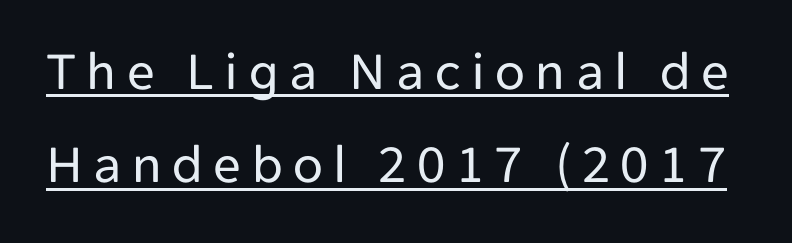
Is the stroke heavy? The answer is a plain regular-or-lighter. A continuous stroke trails under the words, as in a hyperlink. Spacing verdict: proportional, widths tailored to each character. Grotesque or geometric, the face here clearly has no serifs.
